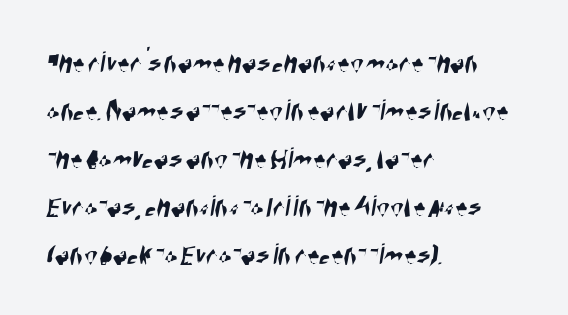
Q: Is the typeface a serif or a sans-serif typeface? A: Sans-serif.
Q: Is the text underlined? A: No.
Q: How is the paragraph aligned? A: Left-aligned.
Q: Is the spacing between letters normal or unusually wide? A: Normal.
Q: Is the spacing between lines tight, normal or loose? A: Normal.
Q: Width (condensed, normal, or wide)? A: Condensed.
Q: Stroke contrast? A: High.
Q: x-height? A: Large.
Q: Monospaced? A: No.
